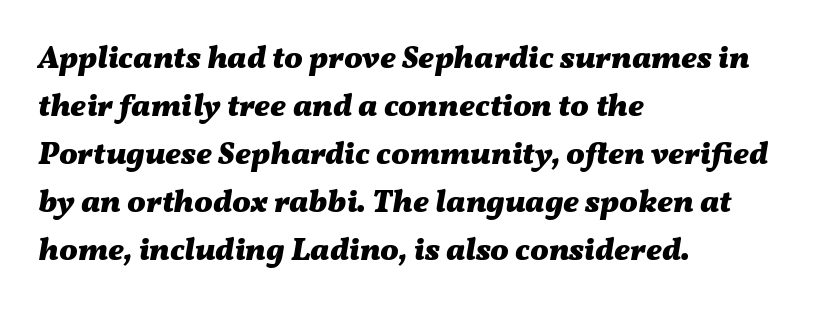
{"italic": "yes", "lean": "right", "slant_degrees": 11, "bold": "yes", "weight": "heavy", "width": "wide", "stroke_contrast": "medium", "x_height": "medium", "monospaced": "no", "underline": "no", "align": "left", "line_spacing": "normal", "line_spacing_ratio": 1.55, "letter_spacing": "normal", "letter_spacing_em": 0.0, "glyph_px": 31}
